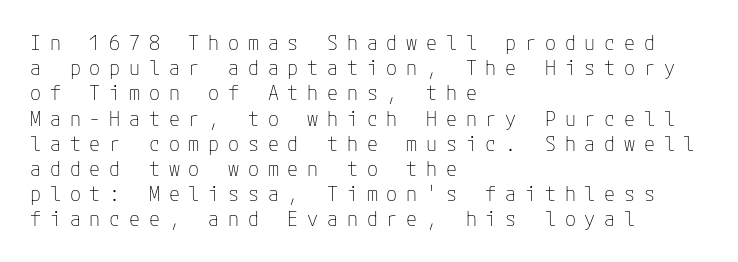
{"italic": "no", "bold": "no", "underline": "no", "align": "left", "line_spacing": "normal", "line_spacing_ratio": 1.26, "letter_spacing": "wide", "letter_spacing_em": 0.44, "glyph_px": 20}
